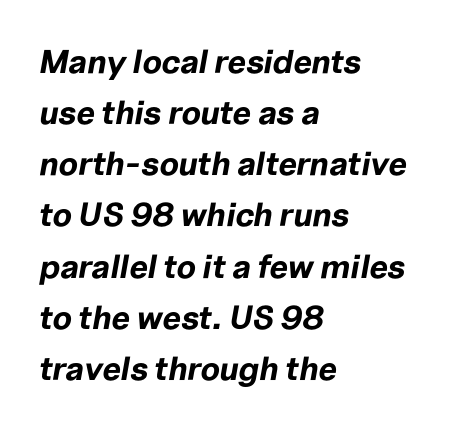
Q: Is the text bold? A: Yes.
Q: Is the text italic (slanted)? A: Yes, it leans right by about 10 degrees.
Q: Is the text underlined? A: No.
Q: How is the paragraph aligned? A: Left-aligned.
Q: Is the spacing between letters normal or unusually wide? A: Normal.
Q: Is the spacing between lines tight, normal or loose? A: Normal.
Q: Width (condensed, normal, or wide)? A: Normal.
Q: Stroke contrast? A: Low.
Q: x-height? A: Medium.
Q: Monospaced? A: No.
